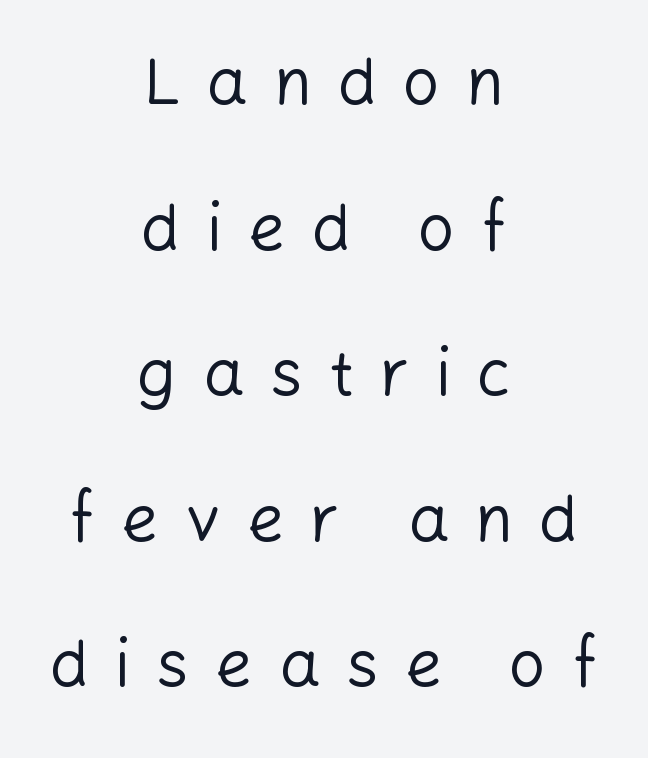
Q: Is the text bold? A: No.
Q: Is the text italic (slanted)? A: No, it is upright.
Q: Is the typeface a serif or a sans-serif typeface? A: Sans-serif.
Q: Is the text underlined? A: No.
Q: How is the paragraph aligned? A: Centered.
Q: Is the spacing between letters normal or unusually wide? A: Unusually wide.
Q: Is the spacing between lines tight, normal or loose? A: Loose.
Q: Width (condensed, normal, or wide)? A: Normal.
Q: Stroke contrast? A: Low.
Q: x-height? A: Medium.
Q: Monospaced? A: No.
